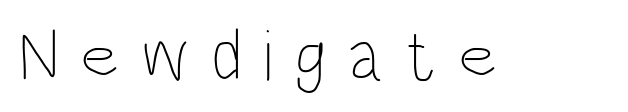
Ascenders rise straight up at ninety degrees. Loose tracking; the words dissolve into strings of separated letters. The gap between lines stays unmarked. Stems here are at most as thick as an everyday book face. These lines are rendered in a variable-pitch font.
